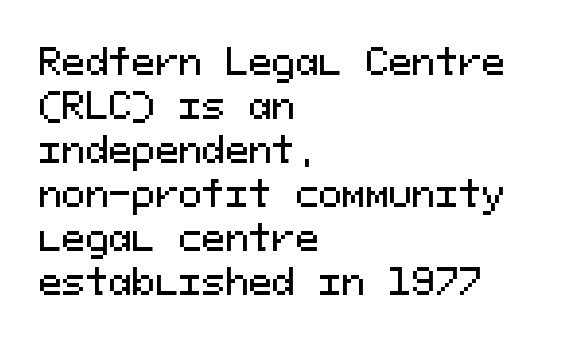
Q: Is the text italic (slanted)? A: No, it is upright.
Q: Is the typeface a serif or a sans-serif typeface? A: Sans-serif.
Q: Is the text underlined? A: No.
Q: How is the paragraph aligned? A: Left-aligned.
Q: Is the spacing between letters normal or unusually wide? A: Normal.
Q: Is the spacing between lines tight, normal or loose? A: Normal.
Q: Width (condensed, normal, or wide)? A: Normal.
Q: Stroke contrast? A: Medium.
Q: x-height? A: Medium.
Q: Monospaced? A: Yes.
